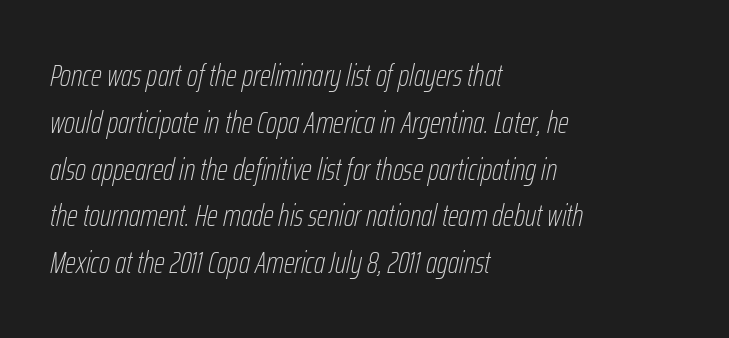
The image shows 31 px thin, condensed type, italic (leaning right); set left-aligned, normal line spacing (1.51x), normal letter spacing, not underlined; low stroke contrast and a medium x-height.
